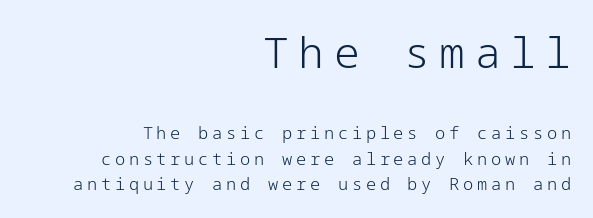
Q: Is the text bold? A: No.
Q: Is the text italic (slanted)? A: No, it is upright.
Q: Is the typeface a serif or a sans-serif typeface? A: Sans-serif.
Q: Is the text underlined? A: No.
Q: How is the paragraph aligned? A: Right-aligned.
Q: Is the spacing between letters normal or unusually wide? A: Unusually wide.
Q: Is the spacing between lines tight, normal or loose? A: Normal.
Q: Which block of text is set in a larger size, the first (top) or the second (bottom)? A: The first (top) one.
Q: Width (condensed, normal, or wide)? A: Normal.
Q: Stroke contrast? A: Low.
Q: x-height? A: Medium.
